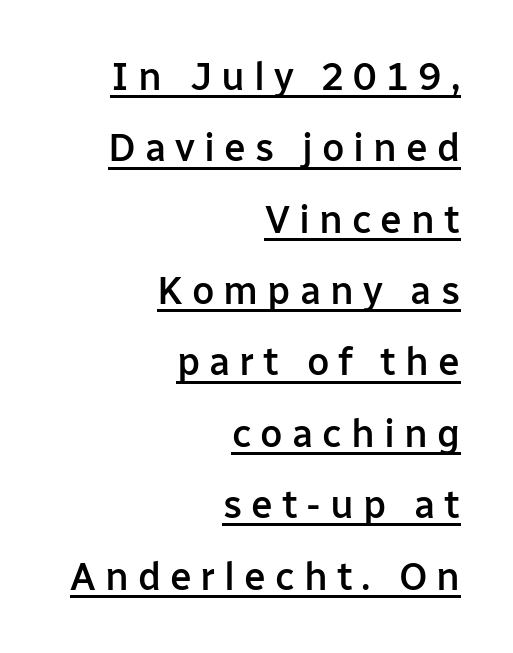
Q: Is the text bold? A: Semi-bold.
Q: Is the text italic (slanted)? A: No, it is upright.
Q: Is the typeface a serif or a sans-serif typeface? A: Sans-serif.
Q: Is the text underlined? A: Yes.
Q: How is the paragraph aligned? A: Right-aligned.
Q: Is the spacing between letters normal or unusually wide? A: Unusually wide.
Q: Width (condensed, normal, or wide)? A: Normal.
Q: Stroke contrast? A: Low.
Q: x-height? A: Medium.
Q: Monospaced? A: No.
